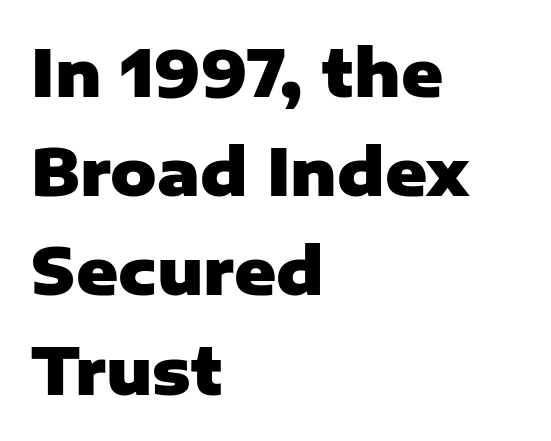
Q: Is the text bold? A: Yes.
Q: Is the text italic (slanted)? A: No, it is upright.
Q: Is the typeface a serif or a sans-serif typeface? A: Sans-serif.
Q: Is the text underlined? A: No.
Q: How is the paragraph aligned? A: Left-aligned.
Q: Is the spacing between letters normal or unusually wide? A: Normal.
Q: Is the spacing between lines tight, normal or loose? A: Normal.
Q: Width (condensed, normal, or wide)? A: Normal.
Q: Stroke contrast? A: Low.
Q: x-height? A: Medium.
Q: Monospaced? A: No.
